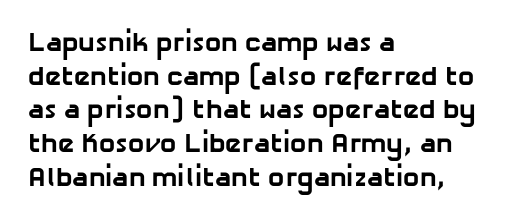
The image shows 27 px bold type; set left-aligned, normal line spacing (1.25x), normal letter spacing, not underlined.
